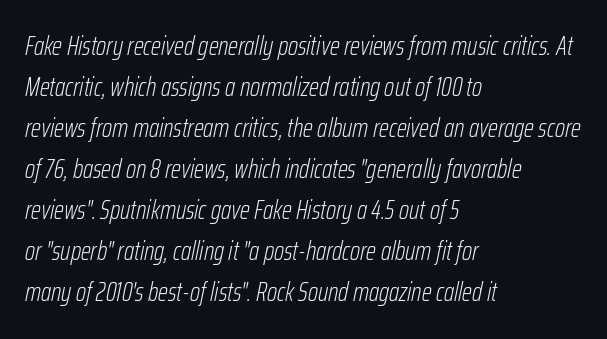
The image shows 26 px text type, italic (leaning right); set left-aligned, normal line spacing (1.58x), normal letter spacing, not underlined.
